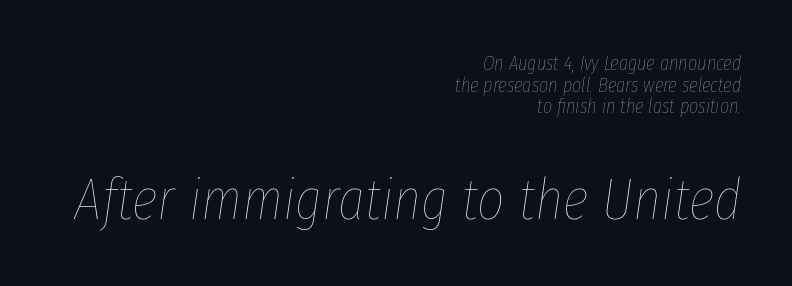
Q: Is the text bold? A: No.
Q: Is the text italic (slanted)? A: Yes, it leans right by about 8 degrees.
Q: Is the text underlined? A: No.
Q: How is the paragraph aligned? A: Right-aligned.
Q: Is the spacing between letters normal or unusually wide? A: Normal.
Q: Is the spacing between lines tight, normal or loose? A: Tight.
Q: Which block of text is set in a larger size, the first (top) or the second (bottom)? A: The second (bottom) one.
Q: Width (condensed, normal, or wide)? A: Condensed.
Q: Stroke contrast? A: Low.
Q: x-height? A: Medium.
Q: Monospaced? A: No.
